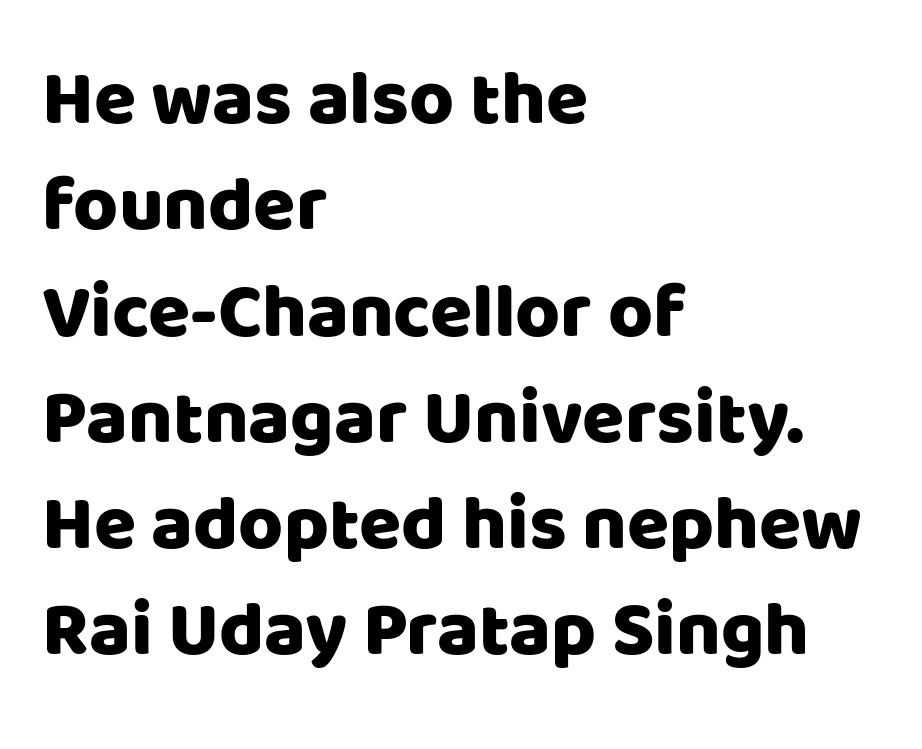
Q: Is the text italic (slanted)? A: No, it is upright.
Q: Is the typeface a serif or a sans-serif typeface? A: Sans-serif.
Q: Is the text underlined? A: No.
Q: How is the paragraph aligned? A: Left-aligned.
Q: Is the spacing between letters normal or unusually wide? A: Normal.
Q: Is the spacing between lines tight, normal or loose? A: Normal.
Q: Width (condensed, normal, or wide)? A: Normal.
Q: Stroke contrast? A: Low.
Q: x-height? A: Large.
Q: Monospaced? A: No.
